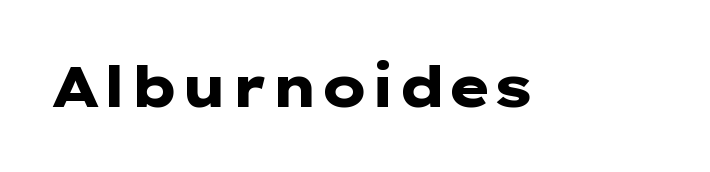
The image shows 56 px heavy, wide sans-serif type, upright; set normal letter spacing, not underlined; low stroke contrast and a medium x-height.
